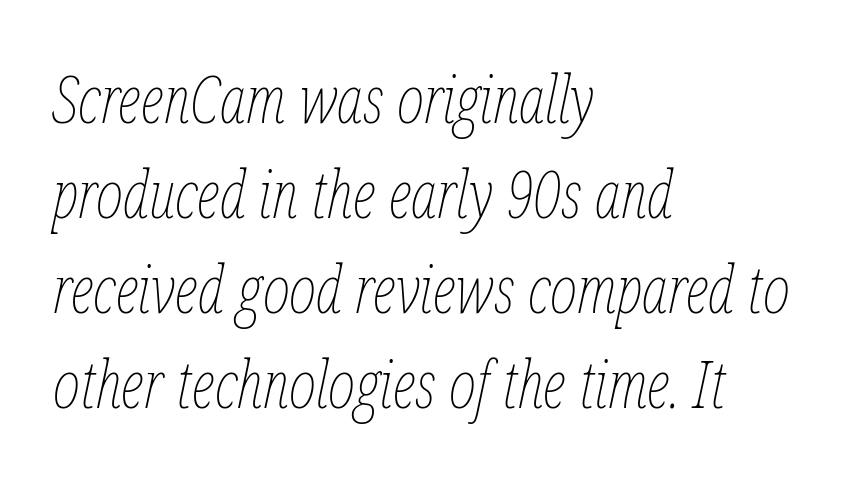
{"italic": "yes", "lean": "right", "slant_degrees": 12, "bold": "no", "weight": "thin", "width": "condensed", "stroke_contrast": "low", "x_height": "medium", "monospaced": "no", "underline": "no", "align": "left", "line_spacing": "normal", "line_spacing_ratio": 1.46, "letter_spacing": "normal", "letter_spacing_em": 0.0, "glyph_px": 65}
